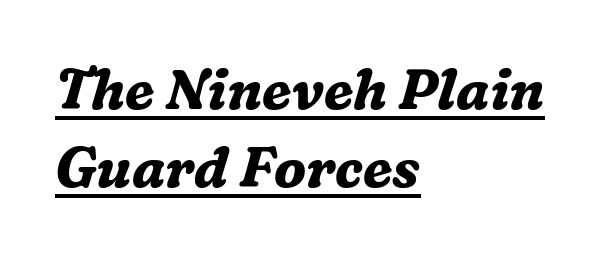
{"serif": "yes", "italic": "yes", "lean": "right", "slant_degrees": 16, "bold": "yes", "weight": "bold", "width": "normal", "stroke_contrast": "medium", "x_height": "medium", "monospaced": "no", "underline": "yes", "align": "left", "line_spacing": "normal", "line_spacing_ratio": 1.41, "letter_spacing": "normal", "letter_spacing_em": 0.0, "glyph_px": 55}
